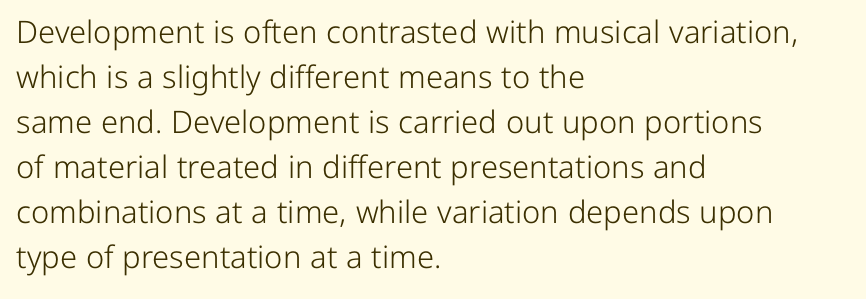
Q: Is the text bold? A: No.
Q: Is the text italic (slanted)? A: No, it is upright.
Q: Is the typeface a serif or a sans-serif typeface? A: Sans-serif.
Q: Is the text underlined? A: No.
Q: How is the paragraph aligned? A: Left-aligned.
Q: Is the spacing between letters normal or unusually wide? A: Normal.
Q: Is the spacing between lines tight, normal or loose? A: Normal.
Q: Width (condensed, normal, or wide)? A: Normal.
Q: Stroke contrast? A: Low.
Q: x-height? A: Medium.
Q: Monospaced? A: No.
